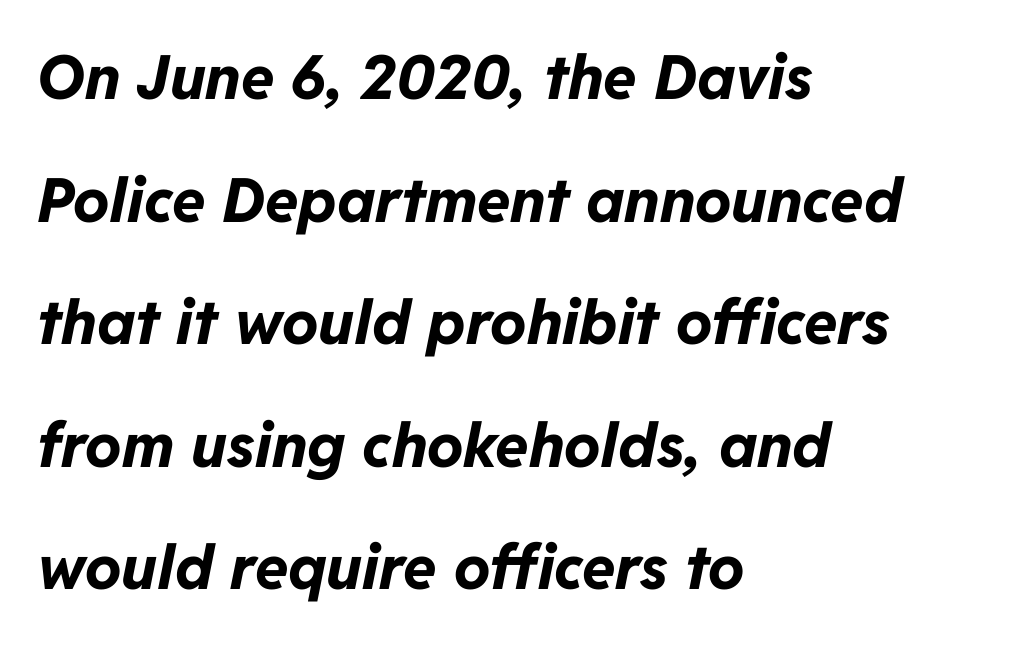
The image shows 61 px bold type, italic (leaning right); set left-aligned, loose line spacing (2.01x), normal letter spacing, not underlined; low stroke contrast and a medium x-height.
